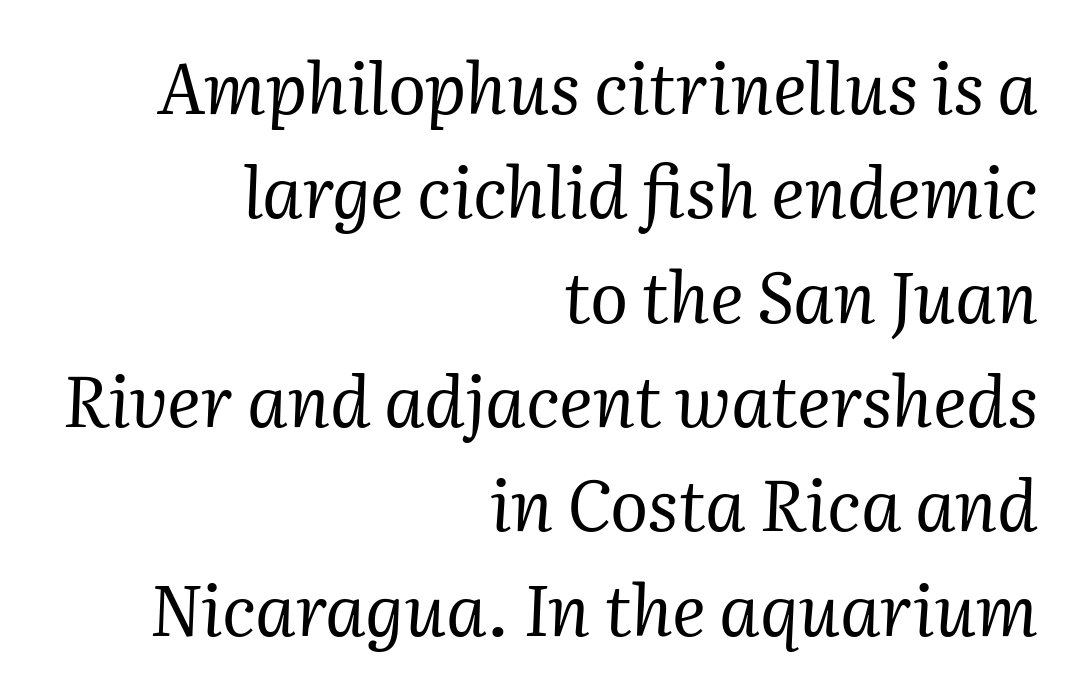
Q: Is the text bold? A: No.
Q: Is the text italic (slanted)? A: Yes, it leans right by about 2 degrees.
Q: Is the typeface a serif or a sans-serif typeface? A: Serif.
Q: Is the text underlined? A: No.
Q: How is the paragraph aligned? A: Right-aligned.
Q: Is the spacing between letters normal or unusually wide? A: Normal.
Q: Is the spacing between lines tight, normal or loose? A: Normal.
Q: Width (condensed, normal, or wide)? A: Normal.
Q: Stroke contrast? A: Medium.
Q: x-height? A: Medium.
Q: Monospaced? A: No.
